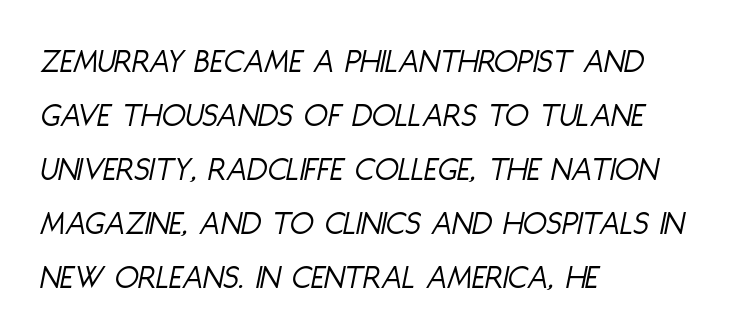
The image shows 35 px light, condensed type, italic (leaning right); set left-aligned, normal line spacing (1.54x), normal letter spacing, not underlined; low stroke contrast and a large x-height.
